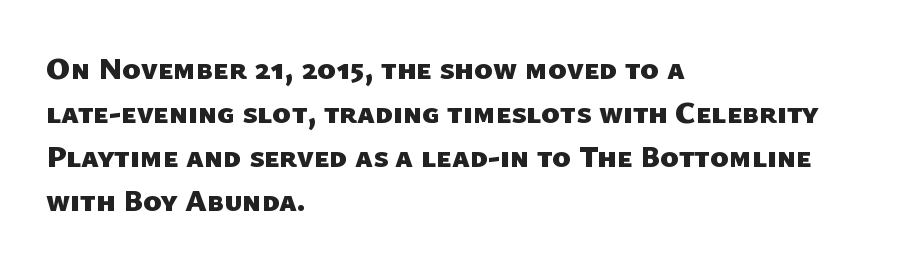
{"serif": "no", "bold": "yes", "weight": "heavy", "width": "normal", "stroke_contrast": "low", "x_height": "medium", "monospaced": "no", "underline": "no", "align": "left", "line_spacing": "normal", "line_spacing_ratio": 1.42, "letter_spacing": "normal", "letter_spacing_em": 0.0, "glyph_px": 31}
